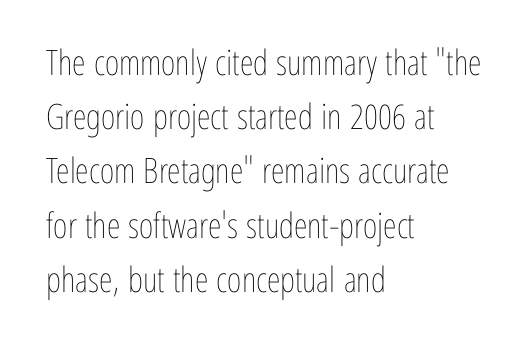
This is the regular roman posture of the typeface. This block has exactly the height ordinary leading produces. The typeface has the unassuming heft of standard copy or less. Inter-character spacing is left at the font's built-in metrics.
